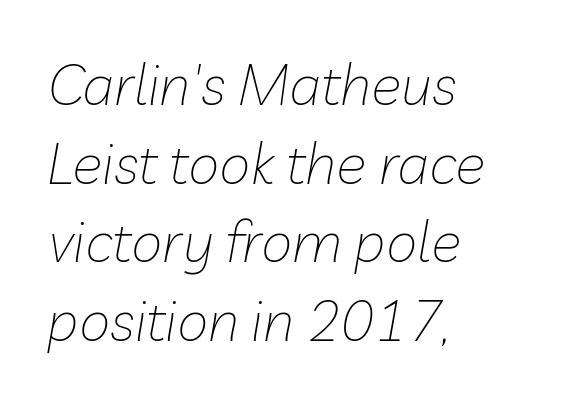
The image shows 57 px thin type, italic (leaning right); set left-aligned, normal line spacing (1.38x), normal letter spacing, not underlined; low stroke contrast and a medium x-height.
